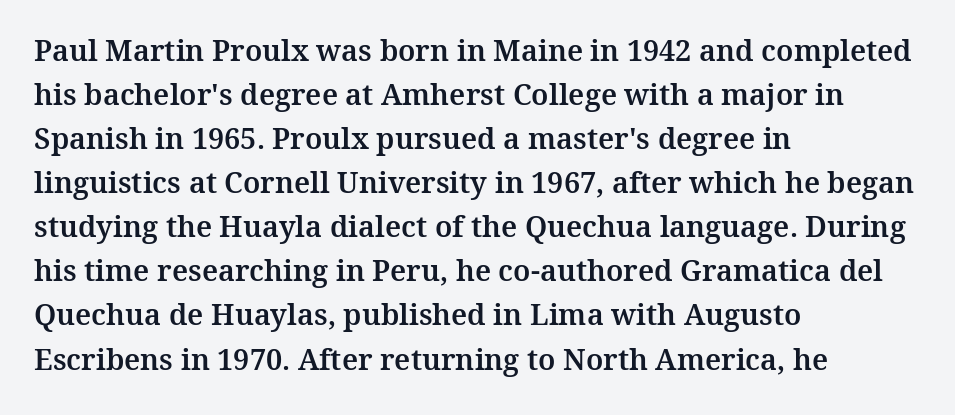
{"serif": "yes", "italic": "no", "width": "normal", "stroke_contrast": "medium", "x_height": "medium", "monospaced": "no", "underline": "no", "align": "left", "line_spacing": "normal", "line_spacing_ratio": 1.52, "letter_spacing": "normal", "letter_spacing_em": 0.0, "glyph_px": 29}
